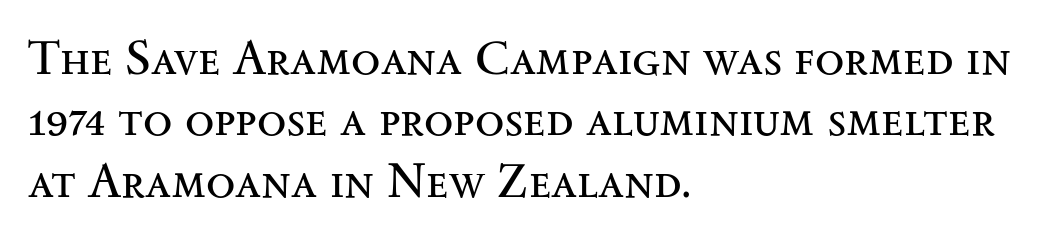
{"serif": "yes", "italic": "no", "bold": "no", "weight": "regular", "width": "wide", "stroke_contrast": "medium", "x_height": "small", "monospaced": "no", "underline": "no", "align": "left", "line_spacing": "normal", "line_spacing_ratio": 1.28, "letter_spacing": "normal", "letter_spacing_em": 0.0, "glyph_px": 48}
